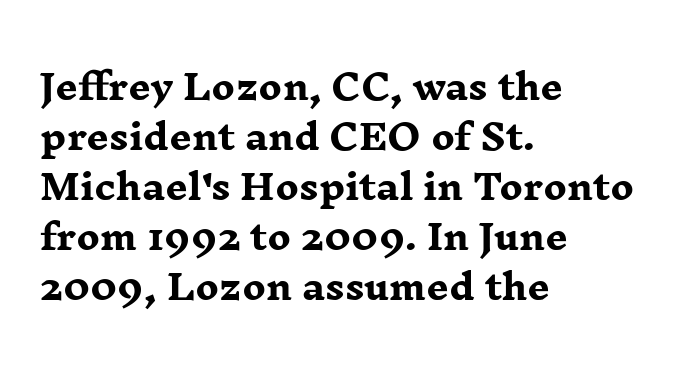
{"serif": "yes", "italic": "no", "bold": "yes", "weight": "heavy", "width": "wide", "stroke_contrast": "low", "x_height": "medium", "monospaced": "no", "underline": "no", "align": "left", "line_spacing": "normal", "line_spacing_ratio": 1.43, "letter_spacing": "normal", "letter_spacing_em": 0.0, "glyph_px": 35}
